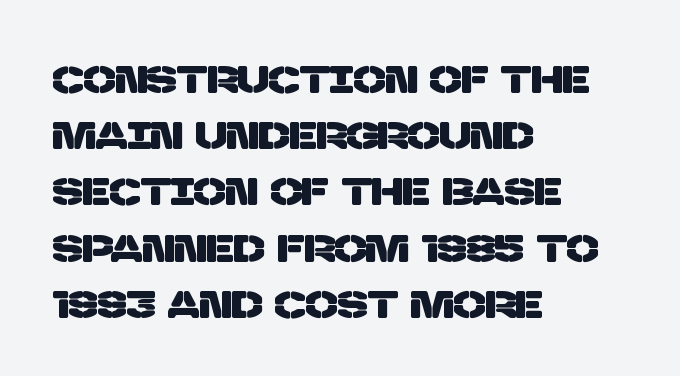
The image shows 38 px sans-serif type; set left-aligned, normal line spacing (1.48x), normal letter spacing, not underlined; low stroke contrast and a large x-height.
